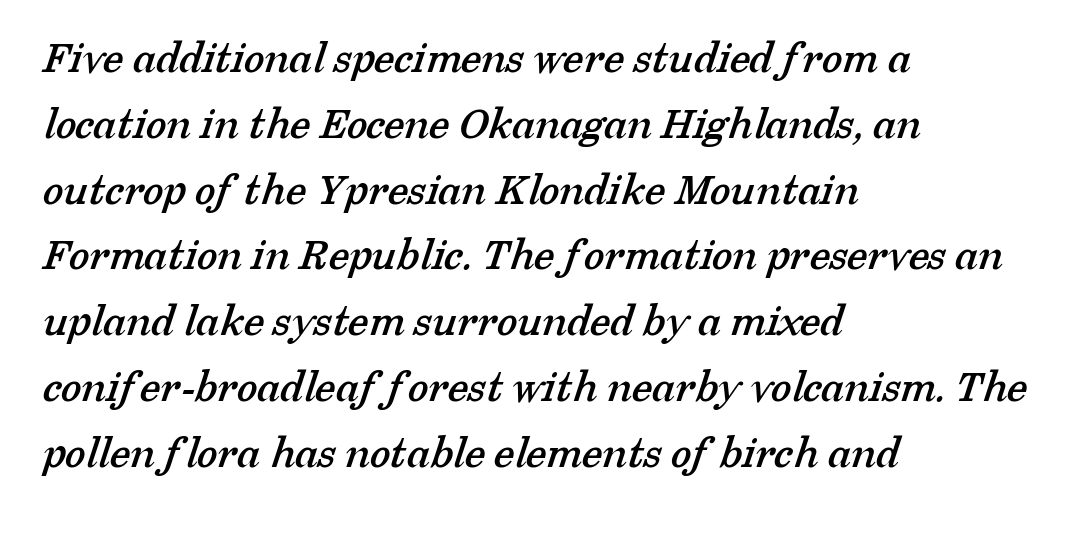
The image shows 47 px serif type; set left-aligned, normal line spacing (1.4x), normal letter spacing, not underlined; low stroke contrast and a medium x-height.
